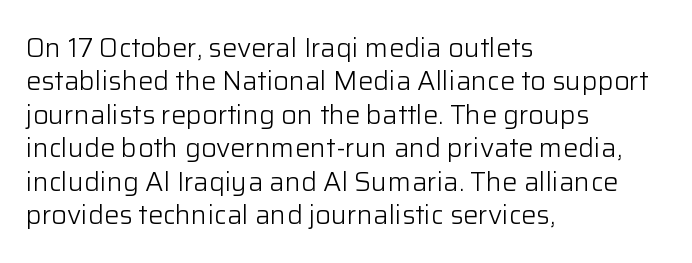
The image shows 27 px text type, upright; set left-aligned, line spacing 1.24x, normal letter spacing, not underlined.
